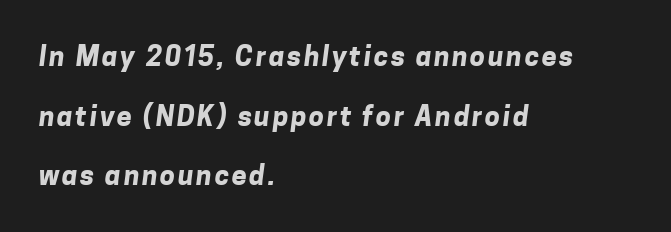
The image shows 27 px bold type; set left-aligned, loose line spacing (2.21x), not underlined.
